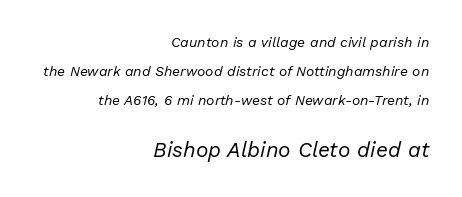
Words appear dense and cohesive because spacing is normal. Posture: slanted. Airy leading. The typeface has the unassuming heft of standard copy or less. The compositor pushed each line to the right boundary. The designer gave the closing block more size than the opening block.
